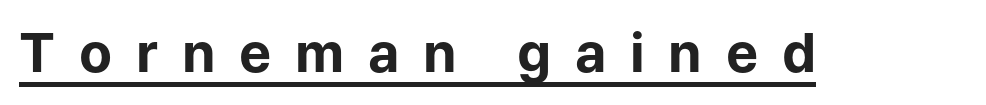
Q: Is the text bold? A: Yes.
Q: Is the text italic (slanted)? A: No, it is upright.
Q: Is the typeface a serif or a sans-serif typeface? A: Sans-serif.
Q: Is the text underlined? A: Yes.
Q: Is the spacing between letters normal or unusually wide? A: Unusually wide.
Q: Width (condensed, normal, or wide)? A: Normal.
Q: Stroke contrast? A: Low.
Q: x-height? A: Medium.
Q: Monospaced? A: No.
